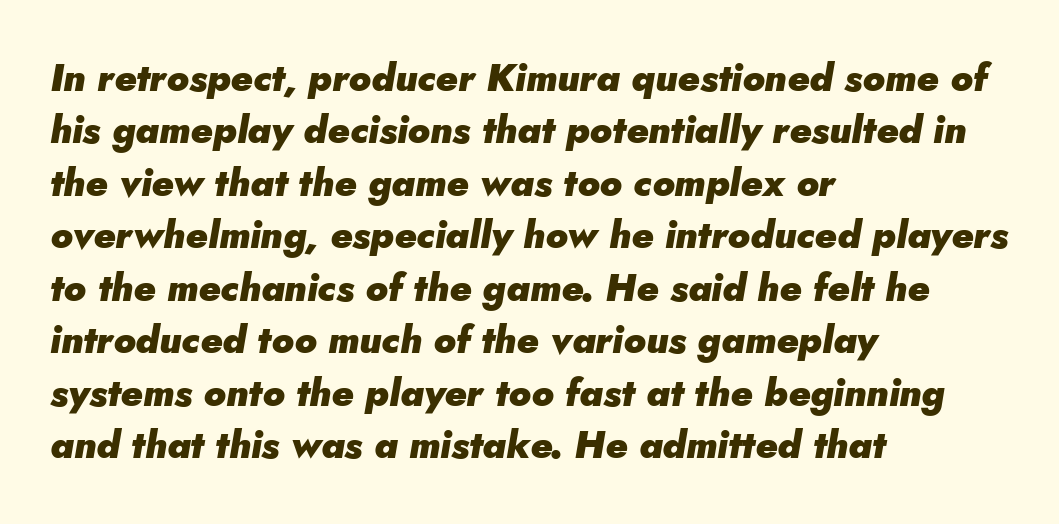
The image shows 38 px heavy type, italic (leaning right); set left-aligned, normal line spacing (1.38x), normal letter spacing, not underlined; low stroke contrast and a small x-height.
